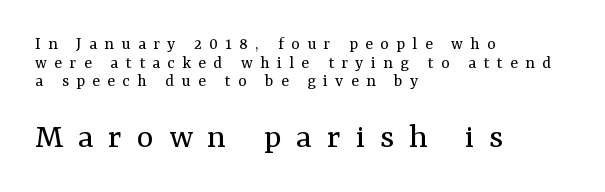
In terms of letterform style, serifs are clearly present. Nothing heavy about these letters — not bold at all. Larger block? The one below; the one above is distinctly smaller. Descenders hang freely into open space. Each letter keeps its own natural width here, so spacing adapts to shape.
